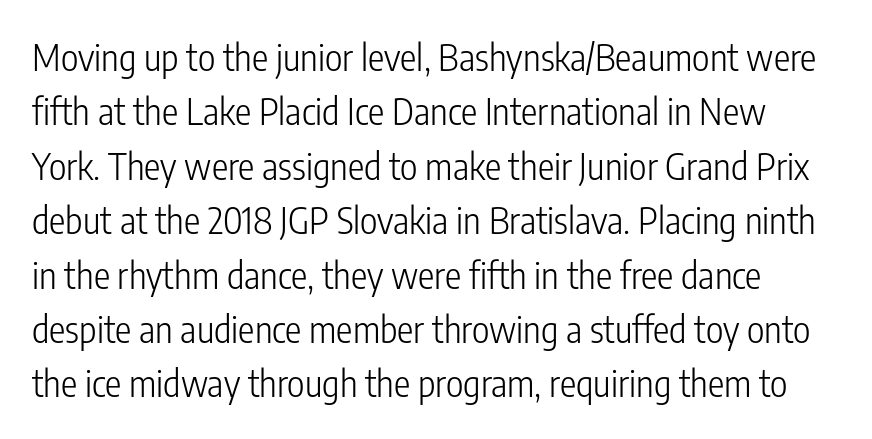
{"serif": "no", "italic": "no", "bold": "no", "weight": "light", "width": "condensed", "stroke_contrast": "low", "x_height": "medium", "monospaced": "no", "underline": "no", "line_spacing": "normal", "line_spacing_ratio": 1.47, "letter_spacing": "normal", "letter_spacing_em": 0.0, "glyph_px": 37}
